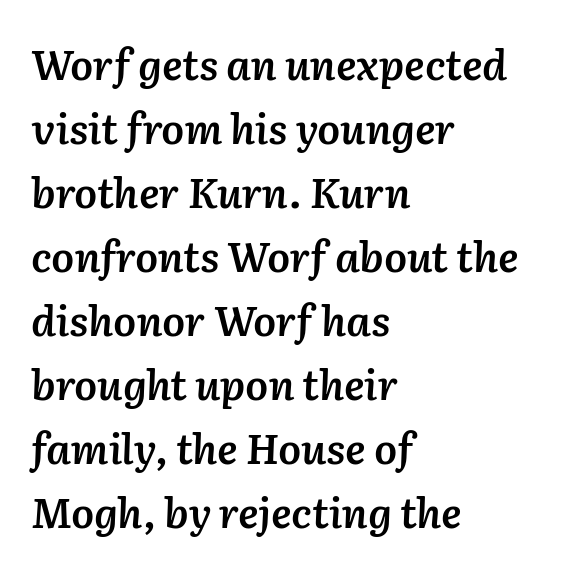
{"italic": "yes", "lean": "right", "slant_degrees": 2, "bold": "semi", "weight": "semibold", "width": "normal", "stroke_contrast": "low", "x_height": "medium", "monospaced": "no", "underline": "no", "align": "left", "line_spacing": "normal", "line_spacing_ratio": 1.56, "letter_spacing": "normal", "letter_spacing_em": 0.0, "glyph_px": 41}
